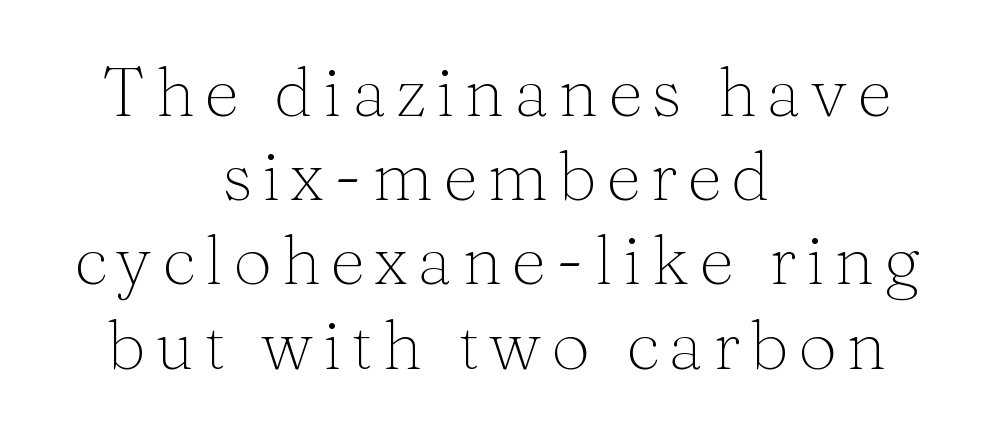
The lettering stays uniformly vertical, giving the passage a roman look. Look at the bottom of the vertical strokes: they flare into serifs here. No heavy texture on the line: the type isn't bold. The baseline area is clear. This sample has the flowing, uneven cadence of proportional lettering.
